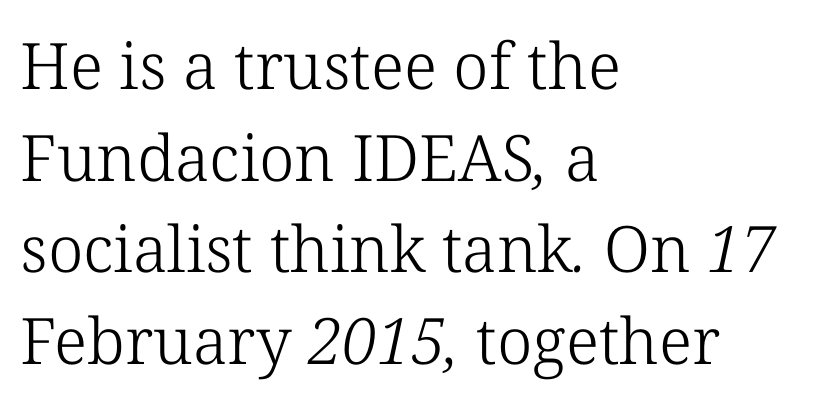
Character widths vary here, with narrow letters taking less room than wide ones. Short and long lines alike share a common starting point at left. Spacing between characters is what you'd get straight out of the box. Glance below the letters and you will spot only blank space. A typesetter would call this leading conventional body-copy spacing.
